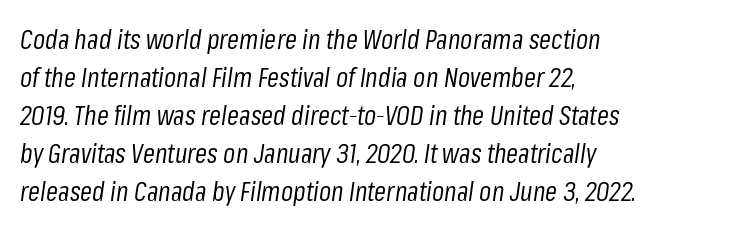
{"italic": "yes", "lean": "right", "slant_degrees": 8, "bold": "no", "underline": "no", "align": "left", "line_spacing": "normal", "line_spacing_ratio": 1.41, "letter_spacing": "normal", "letter_spacing_em": 0.0, "glyph_px": 27}
